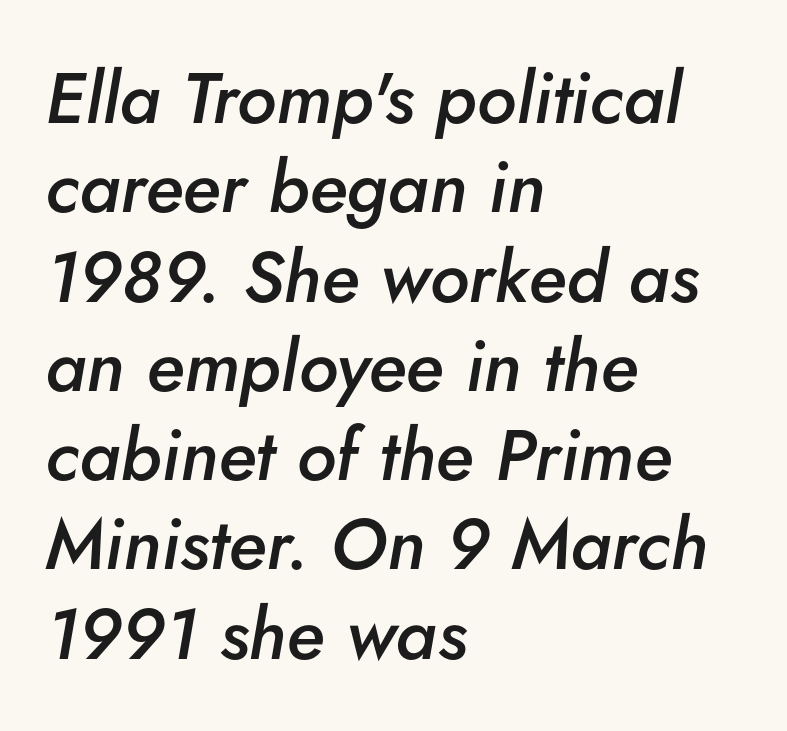
Q: Is the text bold? A: Semi-bold.
Q: Is the text italic (slanted)? A: Yes, it leans right by about 5 degrees.
Q: Is the text underlined? A: No.
Q: How is the paragraph aligned? A: Left-aligned.
Q: Is the spacing between letters normal or unusually wide? A: Normal.
Q: Width (condensed, normal, or wide)? A: Normal.
Q: Stroke contrast? A: Low.
Q: x-height? A: Small.
Q: Monospaced? A: No.
